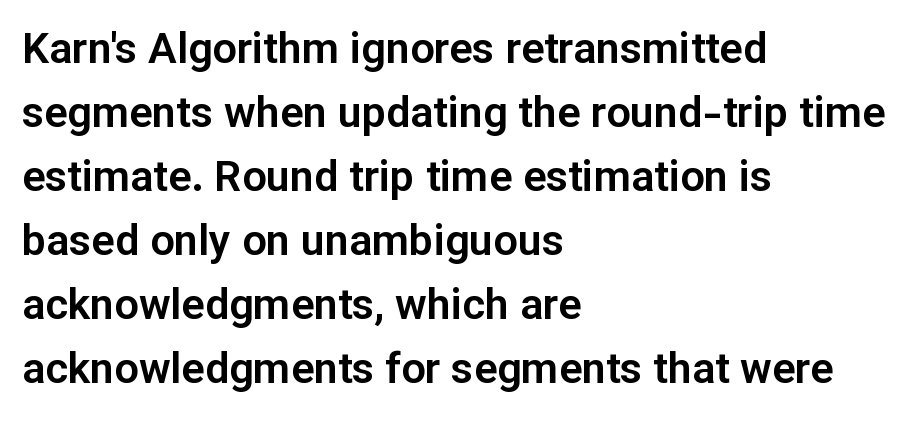
Q: Is the text italic (slanted)? A: No, it is upright.
Q: Is the typeface a serif or a sans-serif typeface? A: Sans-serif.
Q: Is the text underlined? A: No.
Q: How is the paragraph aligned? A: Left-aligned.
Q: Is the spacing between letters normal or unusually wide? A: Normal.
Q: Is the spacing between lines tight, normal or loose? A: Normal.
Q: Width (condensed, normal, or wide)? A: Normal.
Q: Stroke contrast? A: Low.
Q: x-height? A: Medium.
Q: Monospaced? A: No.
